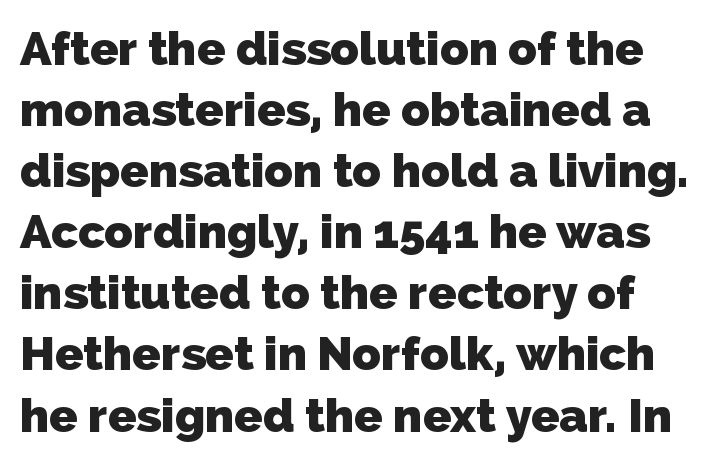
{"serif": "no", "bold": "yes", "weight": "heavy", "width": "normal", "stroke_contrast": "low", "x_height": "medium", "monospaced": "no", "underline": "no", "line_spacing": "normal", "line_spacing_ratio": 1.3, "letter_spacing": "normal", "letter_spacing_em": 0.0, "glyph_px": 47}
